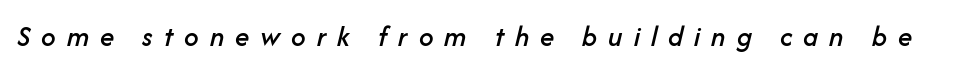
Observe the lean: these are italic letterforms. The passage shown is typed in a proportional face where columns would drift. Glyph-to-glyph distance is far greater than everyday printed text. Anything drawn beneath the words? Only blank space.
